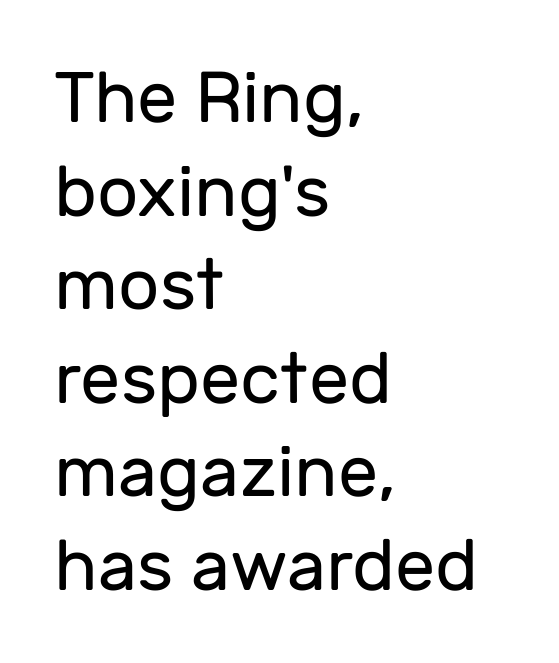
{"serif": "no", "italic": "no", "bold": "no", "weight": "regular", "width": "normal", "stroke_contrast": "low", "x_height": "medium", "monospaced": "no", "underline": "no", "align": "left", "line_spacing": "normal", "line_spacing_ratio": 1.3, "letter_spacing": "normal", "letter_spacing_em": 0.0, "glyph_px": 72}
